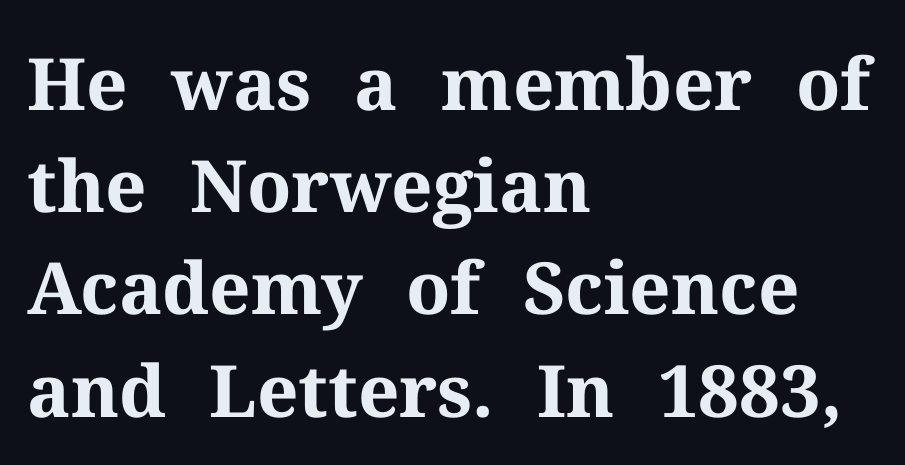
Q: Is the text bold? A: Yes.
Q: Is the text italic (slanted)? A: No, it is upright.
Q: Is the typeface a serif or a sans-serif typeface? A: Serif.
Q: Is the text underlined? A: No.
Q: How is the paragraph aligned? A: Left-aligned.
Q: Is the spacing between letters normal or unusually wide? A: Normal.
Q: Is the spacing between lines tight, normal or loose? A: Normal.
Q: Width (condensed, normal, or wide)? A: Normal.
Q: Stroke contrast? A: Medium.
Q: x-height? A: Medium.
Q: Monospaced? A: No.
